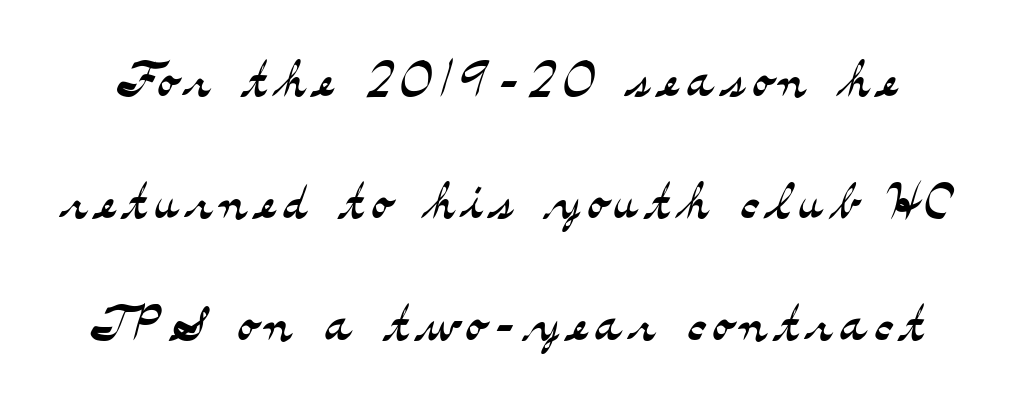
The image shows 70 px light, wide serif type; set line spacing 1.74x, not underlined; medium stroke contrast and a small x-height.
